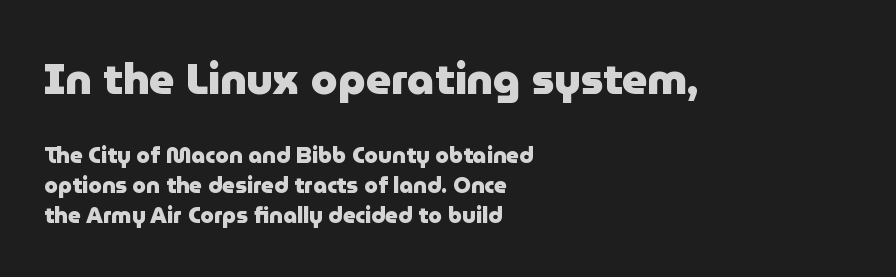
{"serif": "no", "italic": "no", "bold": "yes", "weight": "heavy", "width": "normal", "stroke_contrast": "low", "x_height": "medium", "monospaced": "no", "underline": "no", "align": "left", "line_spacing": "normal", "line_spacing_ratio": 1.36, "letter_spacing": "normal", "letter_spacing_em": 0.0, "larger_block": "first", "size_ratio": 1.95, "glyph_px": 43}
